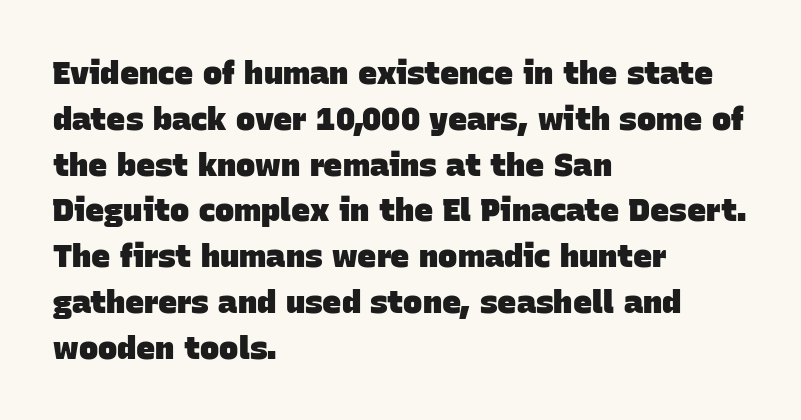
{"serif": "no", "bold": "yes", "weight": "heavy", "width": "normal", "stroke_contrast": "low", "x_height": "large", "monospaced": "no", "underline": "no", "align": "left", "line_spacing": "normal", "line_spacing_ratio": 1.43, "letter_spacing": "normal", "letter_spacing_em": 0.0, "glyph_px": 32}
